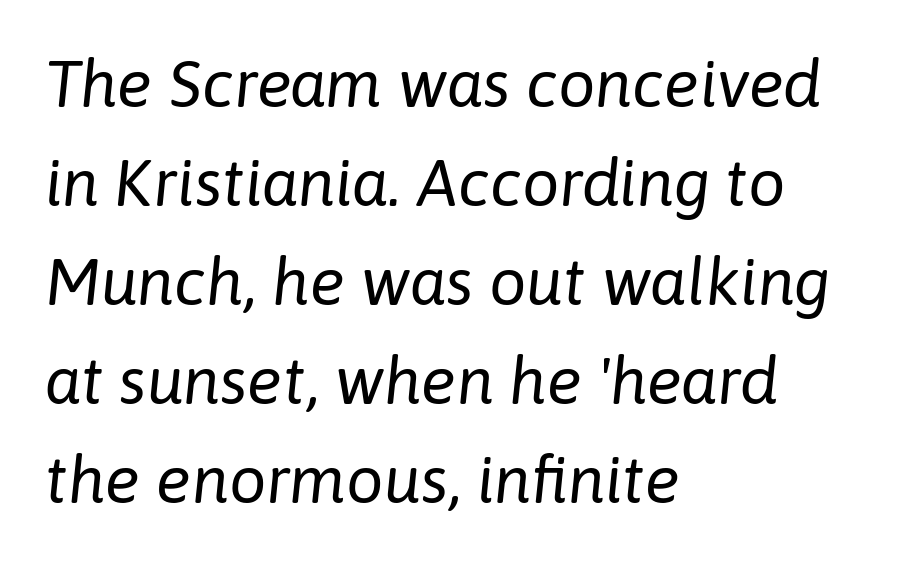
The image shows 66 px regular-weight type, italic (leaning right); set left-aligned, normal line spacing (1.5x), normal letter spacing, not underlined; low stroke contrast and a medium x-height.
